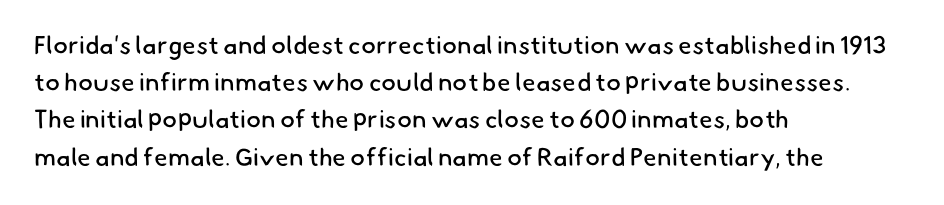
{"bold": "no", "underline": "no", "align": "left", "line_spacing": "normal", "line_spacing_ratio": 1.49, "letter_spacing": "normal", "letter_spacing_em": 0.0, "glyph_px": 25}
